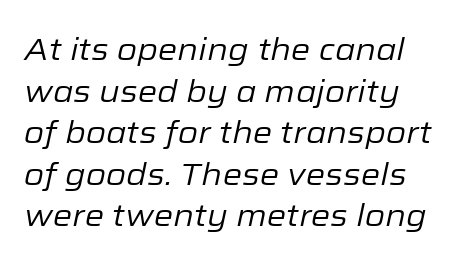
The image shows 31 px regular-weight type, italic (leaning right); set normal line spacing (1.34x), normal letter spacing, not underlined; low stroke contrast and a medium x-height.
